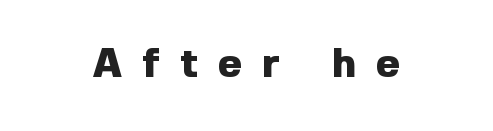
{"serif": "no", "italic": "no", "bold": "yes", "weight": "heavy", "width": "normal", "x_height": "medium", "monospaced": "no", "underline": "no", "letter_spacing": "wide", "letter_spacing_em": 0.49, "glyph_px": 41}
